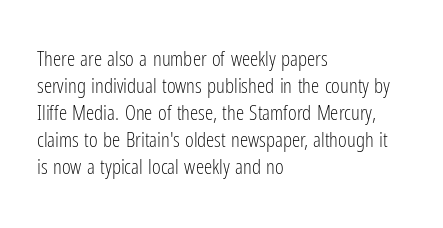
{"italic": "no", "bold": "no", "underline": "no", "align": "left", "line_spacing": "normal", "line_spacing_ratio": 1.29, "letter_spacing": "normal", "letter_spacing_em": 0.0, "glyph_px": 21}
